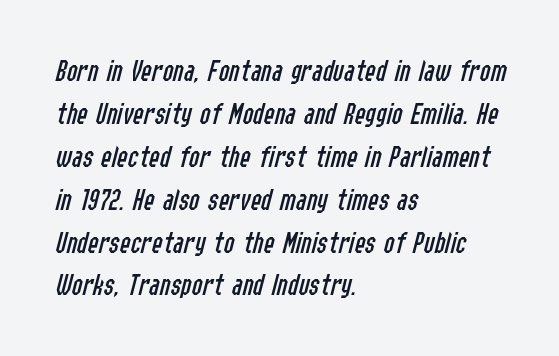
If you measured baseline to baseline, you'd find a middling distance. These lines keep a tight, regular rhythm from letter to letter. Note the varied advance widths — an 'i' is clearly narrower than an 'm'. The specimen reads as italic at a glance.
